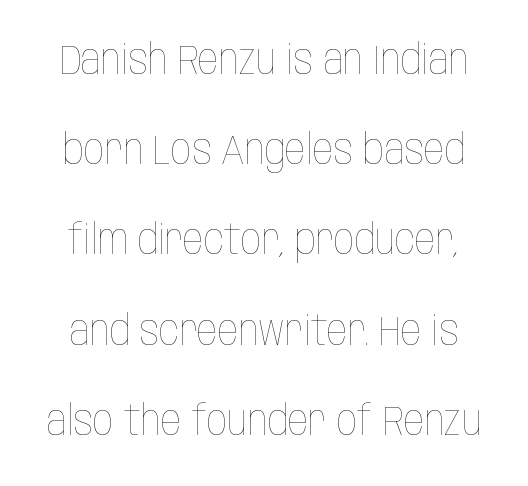
{"italic": "no", "bold": "no", "weight": "thin", "width": "condensed", "stroke_contrast": "low", "x_height": "large", "monospaced": "no", "underline": "no", "line_spacing": "loose", "line_spacing_ratio": 2.2, "letter_spacing": "normal", "letter_spacing_em": 0.0, "glyph_px": 41}
